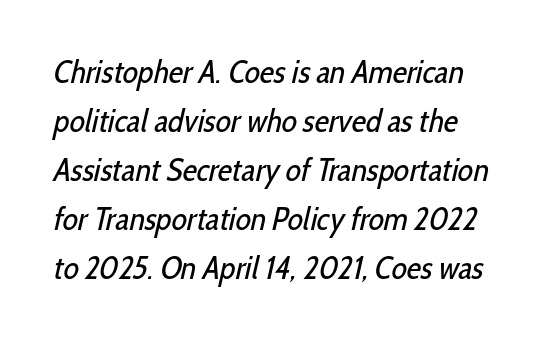
{"serif": "no", "bold": "no", "weight": "regular", "width": "condensed", "stroke_contrast": "low", "x_height": "medium", "monospaced": "no", "underline": "no", "align": "left", "line_spacing": "normal", "line_spacing_ratio": 1.53, "letter_spacing": "normal", "letter_spacing_em": 0.0, "glyph_px": 32}
